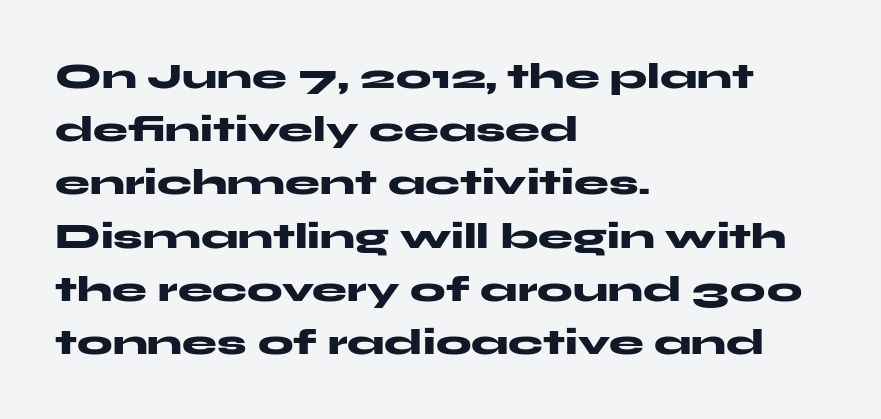
{"serif": "no", "italic": "no", "bold": "yes", "weight": "heavy", "width": "wide", "stroke_contrast": "medium", "x_height": "medium", "monospaced": "no", "underline": "no", "align": "left", "line_spacing": "normal", "line_spacing_ratio": 1.52, "letter_spacing": "normal", "letter_spacing_em": 0.0, "glyph_px": 35}
